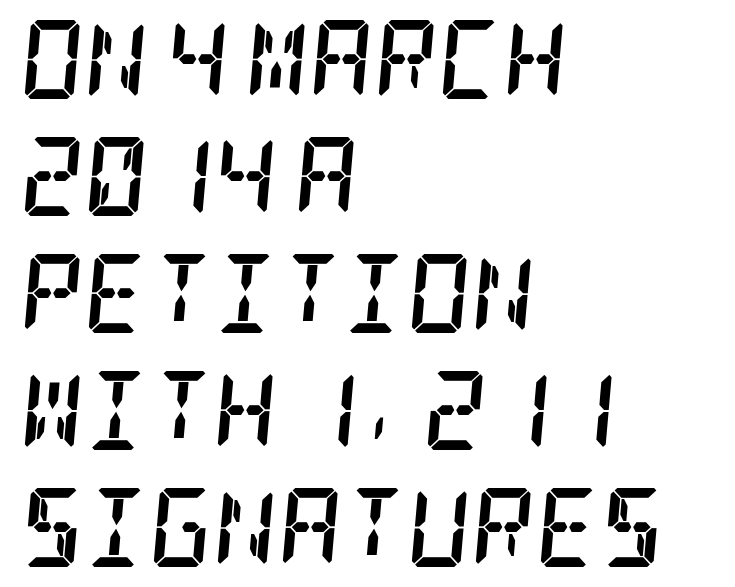
Q: Is the text bold? A: Yes.
Q: Is the text italic (slanted)? A: Yes, it leans right by about 5 degrees.
Q: Is the typeface a serif or a sans-serif typeface? A: Serif.
Q: Is the text underlined? A: No.
Q: How is the paragraph aligned? A: Left-aligned.
Q: Is the spacing between letters normal or unusually wide? A: Normal.
Q: Is the spacing between lines tight, normal or loose? A: Normal.
Q: Width (condensed, normal, or wide)? A: Condensed.
Q: Stroke contrast? A: Low.
Q: x-height? A: Large.
